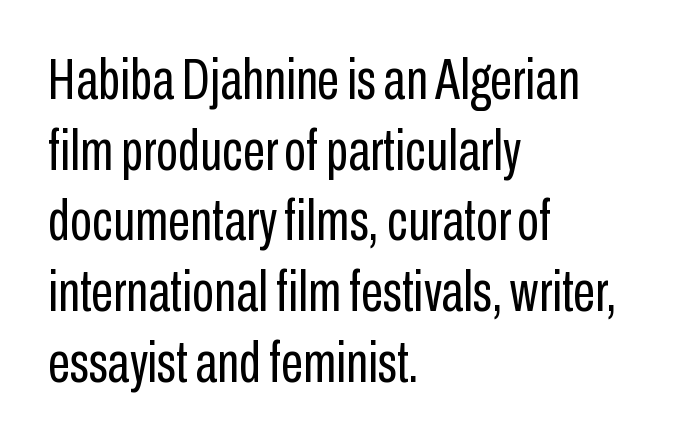
{"serif": "no", "italic": "no", "bold": "no", "weight": "regular", "width": "condensed", "stroke_contrast": "low", "x_height": "medium", "monospaced": "no", "underline": "no", "align": "left", "line_spacing_ratio": 1.24, "letter_spacing": "normal", "letter_spacing_em": 0.0, "glyph_px": 57}
